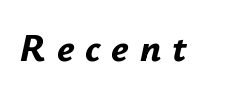
The image shows 39 px bold type, italic (leaning right); set unusually wide letter spacing (+0.28 em), not underlined; low stroke contrast and a small x-height.
